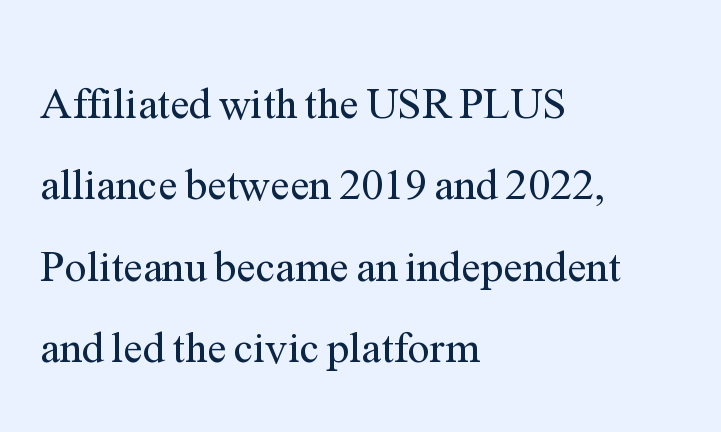
Q: Is the text bold? A: No.
Q: Is the text italic (slanted)? A: No, it is upright.
Q: Is the typeface a serif or a sans-serif typeface? A: Serif.
Q: Is the text underlined? A: No.
Q: How is the paragraph aligned? A: Left-aligned.
Q: Is the spacing between letters normal or unusually wide? A: Normal.
Q: Width (condensed, normal, or wide)? A: Normal.
Q: Stroke contrast? A: Medium.
Q: x-height? A: Medium.
Q: Monospaced? A: No.
